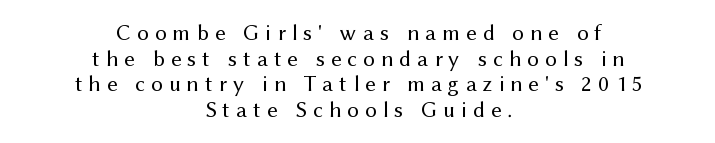
This rendering widens character spacing well past its baseline value. Horizontal bands of white between lines are thin slivers. Notice how the stems are strictly vertical — no italics here. The words here are not underlined. Reading down the block, each line starts at a different indent, mirrored at its end. Unbolded letterforms with no extra heft.
